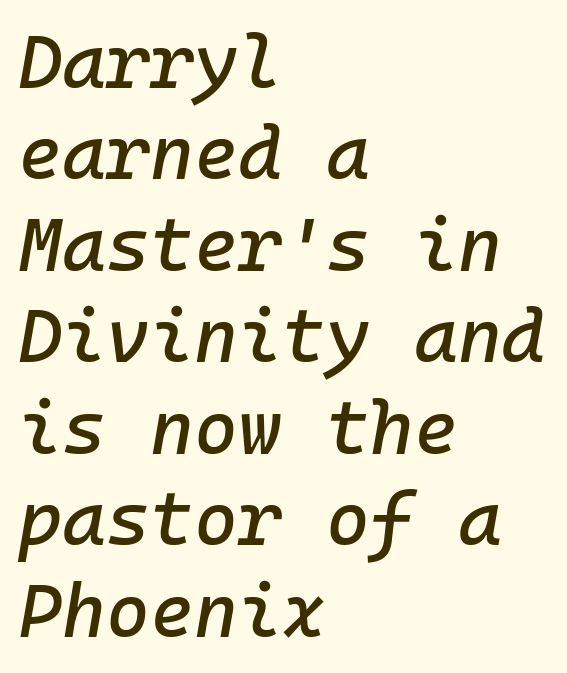
The image shows 75 px text type, italic (leaning right), monospaced; set left-aligned, line spacing 1.22x, normal letter spacing, not underlined; low stroke contrast and a medium x-height.
